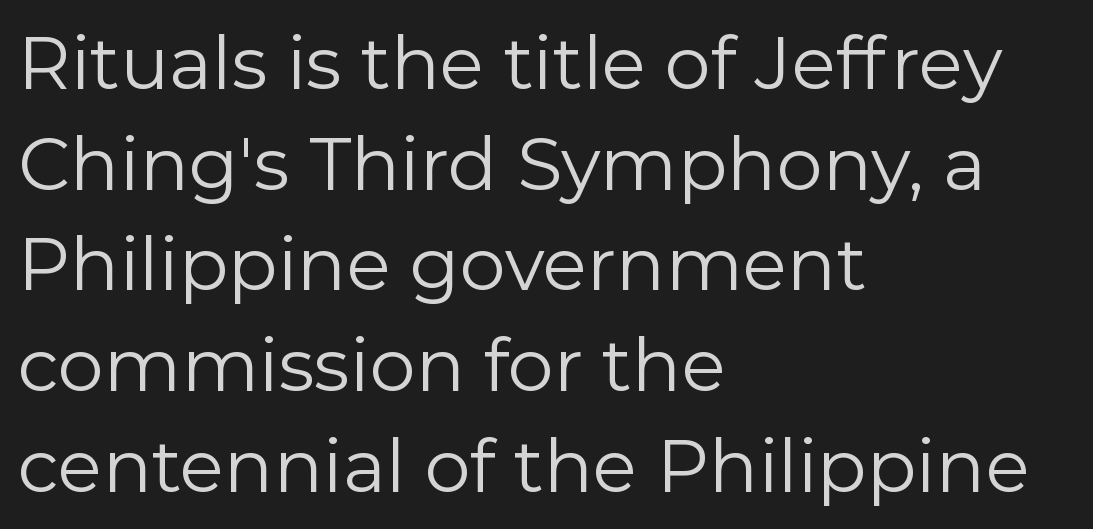
{"serif": "no", "italic": "no", "bold": "no", "weight": "regular", "width": "normal", "x_height": "medium", "monospaced": "no", "underline": "no", "align": "left", "line_spacing": "normal", "line_spacing_ratio": 1.38, "letter_spacing": "normal", "letter_spacing_em": 0.0, "glyph_px": 73}
